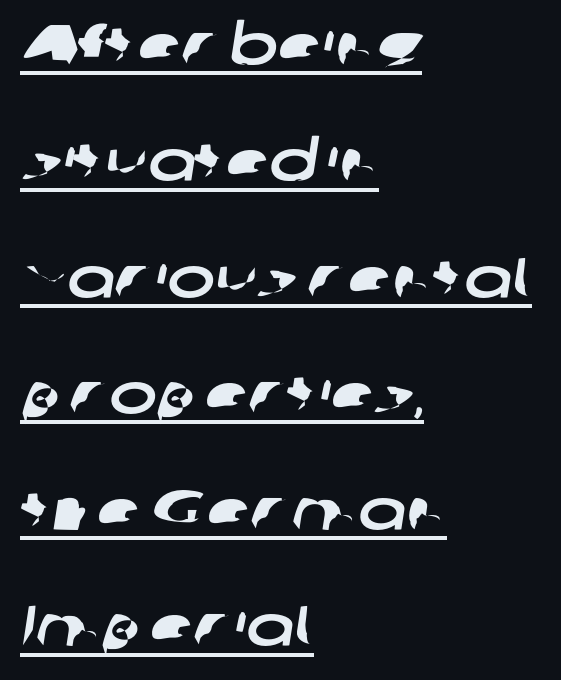
Q: Is the typeface a serif or a sans-serif typeface? A: Sans-serif.
Q: Is the text underlined? A: Yes.
Q: How is the paragraph aligned? A: Left-aligned.
Q: Is the spacing between letters normal or unusually wide? A: Normal.
Q: Is the spacing between lines tight, normal or loose? A: Loose.
Q: Width (condensed, normal, or wide)? A: Wide.
Q: Stroke contrast? A: Low.
Q: x-height? A: Medium.
Q: Monospaced? A: No.
